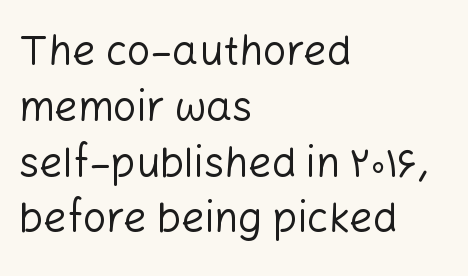
The image shows 41 px regular-weight sans-serif type, upright; set left-aligned, normal line spacing (1.36x), normal letter spacing, not underlined; low stroke contrast and a medium x-height.
